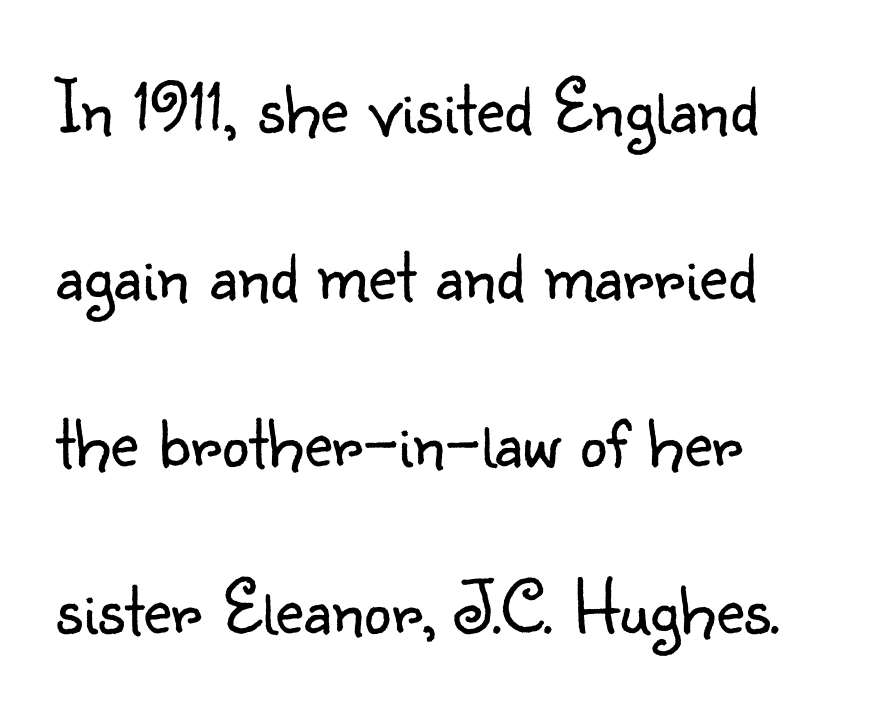
Q: Is the text bold? A: No.
Q: Is the text italic (slanted)? A: No, it is upright.
Q: Is the typeface a serif or a sans-serif typeface? A: Sans-serif.
Q: Is the text underlined? A: No.
Q: Is the spacing between letters normal or unusually wide? A: Normal.
Q: Is the spacing between lines tight, normal or loose? A: Loose.
Q: Width (condensed, normal, or wide)? A: Normal.
Q: Stroke contrast? A: Low.
Q: x-height? A: Small.
Q: Monospaced? A: No.
